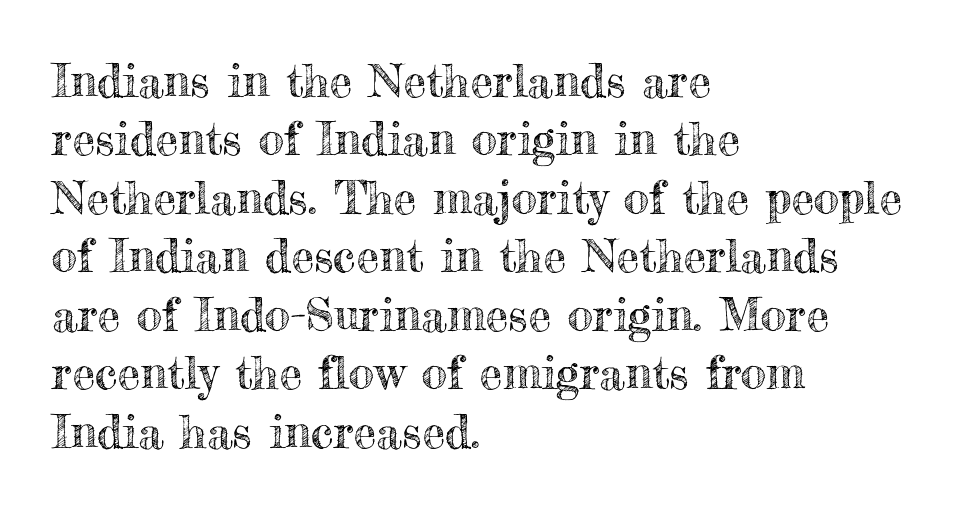
{"italic": "no", "width": "normal", "x_height": "small", "monospaced": "no", "underline": "no", "align": "left", "line_spacing": "normal", "line_spacing_ratio": 1.27, "letter_spacing": "normal", "letter_spacing_em": 0.0, "glyph_px": 46}
